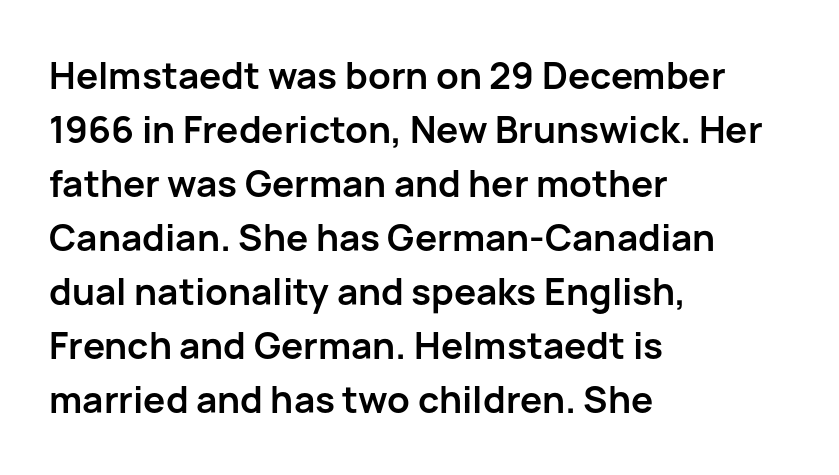
The image shows 37 px semibold sans-serif type, upright; set left-aligned, normal line spacing (1.46x), normal letter spacing, not underlined; low stroke contrast and a medium x-height.
